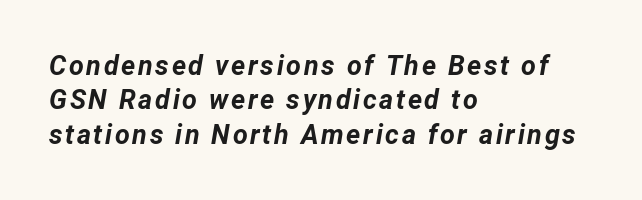
The image shows 27 px bold type, italic (leaning right); set left-aligned, normal line spacing (1.27x), not underlined.
